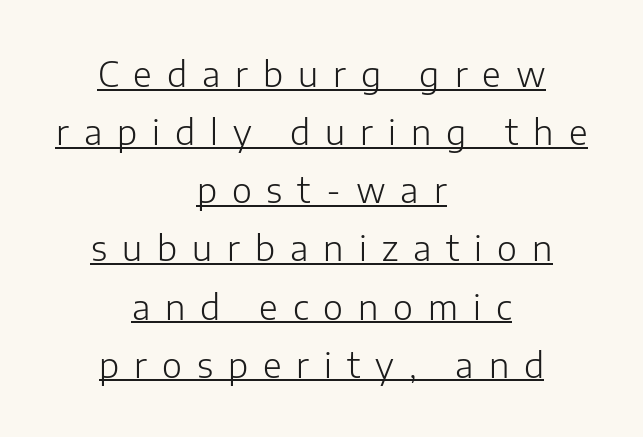
The image shows 34 px light sans-serif type, upright; set centered, line spacing 1.71x, unusually wide letter spacing (+0.44 em), underlined; low stroke contrast and a medium x-height.
